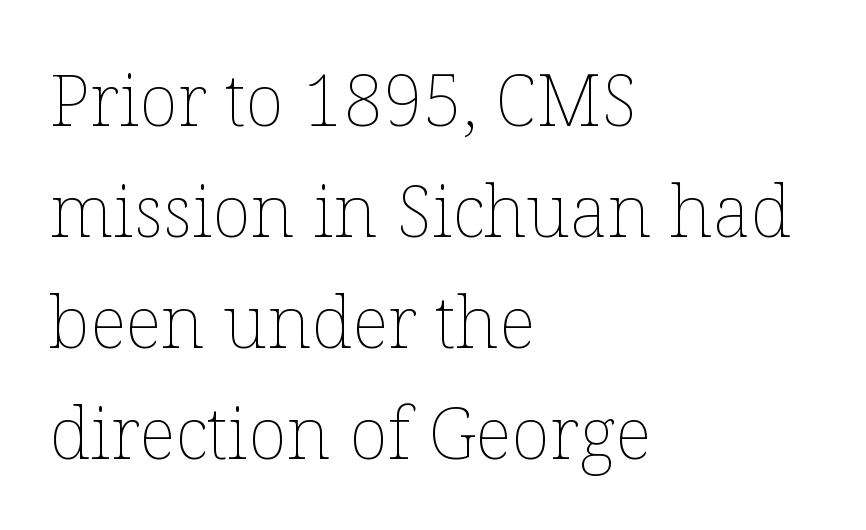
Q: Is the text bold? A: No.
Q: Is the text italic (slanted)? A: No, it is upright.
Q: Is the text underlined? A: No.
Q: How is the paragraph aligned? A: Left-aligned.
Q: Is the spacing between letters normal or unusually wide? A: Normal.
Q: Is the spacing between lines tight, normal or loose? A: Normal.
Q: Width (condensed, normal, or wide)? A: Normal.
Q: Stroke contrast? A: Low.
Q: x-height? A: Medium.
Q: Monospaced? A: No.
